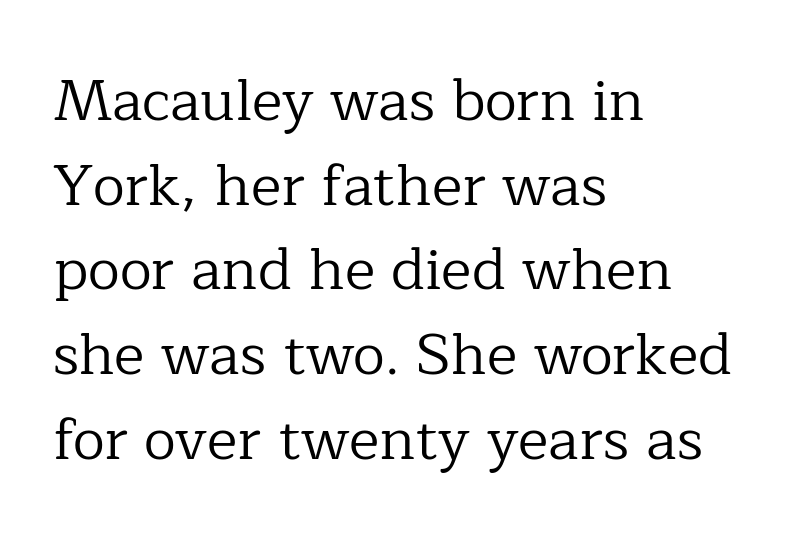
Q: Is the text bold? A: No.
Q: Is the text italic (slanted)? A: No, it is upright.
Q: Is the typeface a serif or a sans-serif typeface? A: Serif.
Q: Is the text underlined? A: No.
Q: How is the paragraph aligned? A: Left-aligned.
Q: Is the spacing between letters normal or unusually wide? A: Normal.
Q: Is the spacing between lines tight, normal or loose? A: Normal.
Q: Width (condensed, normal, or wide)? A: Normal.
Q: Stroke contrast? A: Low.
Q: x-height? A: Medium.
Q: Monospaced? A: No.
